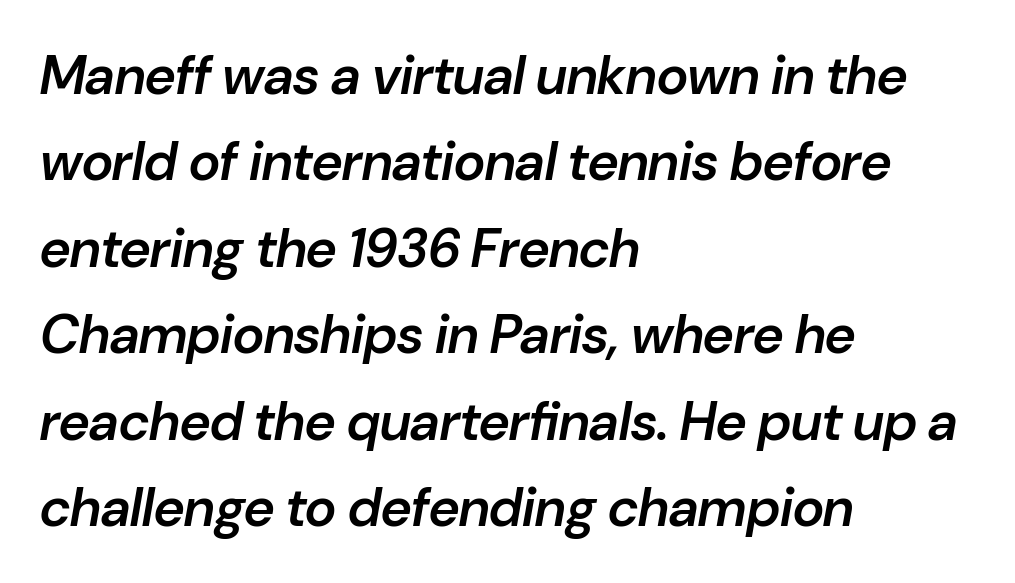
The image shows 54 px semibold type, italic (leaning right); set left-aligned, normal line spacing (1.6x), normal letter spacing, not underlined; low stroke contrast and a medium x-height.
